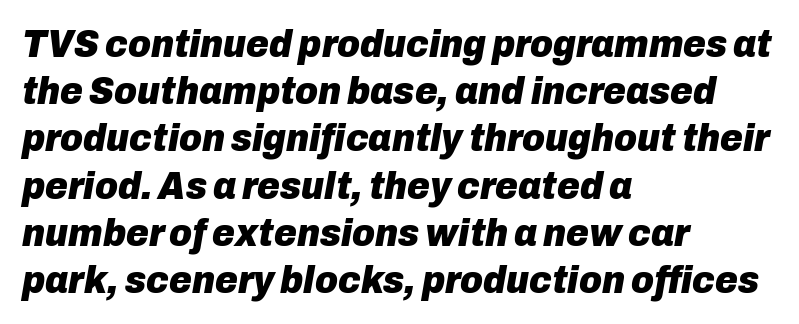
Q: Is the text bold? A: Yes.
Q: Is the text italic (slanted)? A: Yes, it leans right by about 10 degrees.
Q: Is the text underlined? A: No.
Q: How is the paragraph aligned? A: Left-aligned.
Q: Is the spacing between letters normal or unusually wide? A: Normal.
Q: Width (condensed, normal, or wide)? A: Normal.
Q: Stroke contrast? A: Low.
Q: x-height? A: Medium.
Q: Monospaced? A: No.
